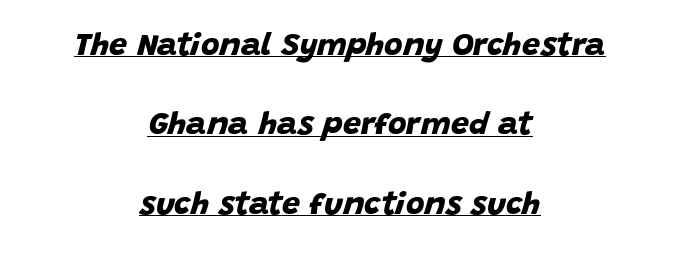
The rendering keeps characters at their native spacing. Teacher's note: observe the equal gaps on both sides — that is centered alignment. Think of a printed novel: that variable character pitch is what you see here. How heavy is the stroke? Heavy — this is a bold.
